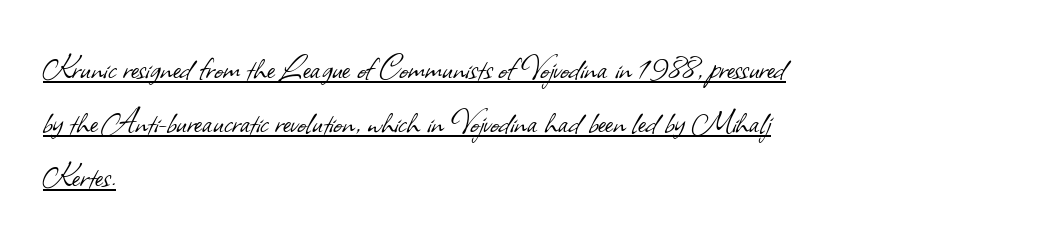
The letters sit at their default tracking, neither squeezed nor spread. The face used here is proportionally spaced, like ordinary book or web type. Normally led — the rows are evenly, conventionally spaced. Is the type heavy? It reads as light-to-regular instead.
